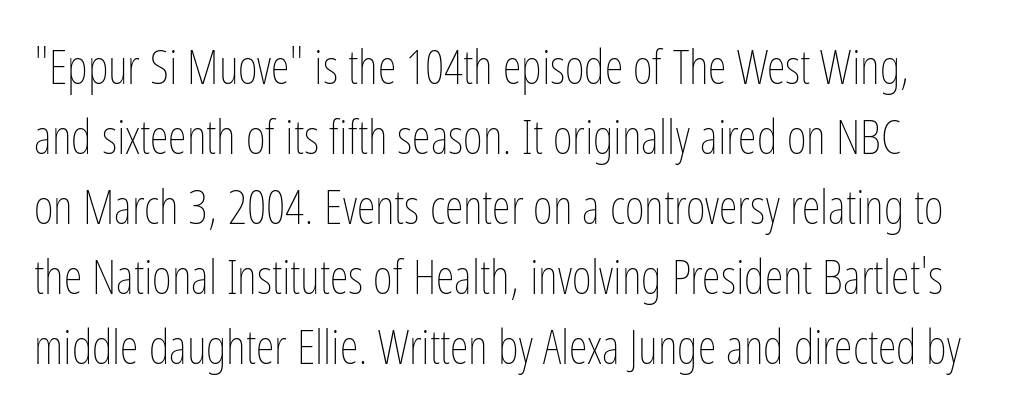
{"italic": "no", "bold": "no", "weight": "thin", "width": "condensed", "stroke_contrast": "low", "x_height": "medium", "monospaced": "no", "underline": "no", "line_spacing": "normal", "line_spacing_ratio": 1.46, "letter_spacing": "normal", "letter_spacing_em": 0.0, "glyph_px": 48}
